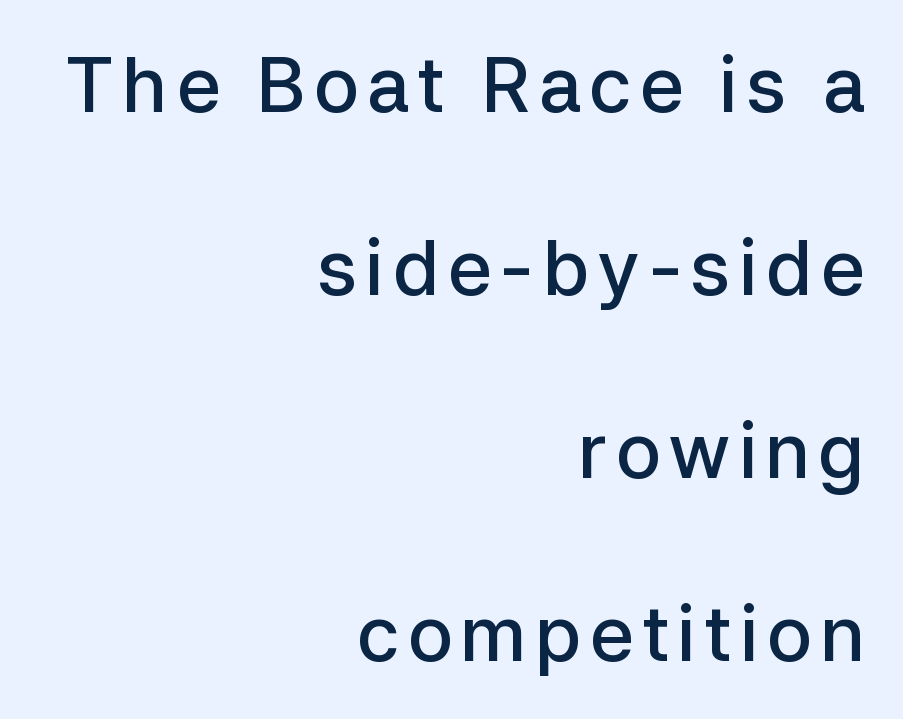
Does the copy run flush right? Yes — the right margin is perfectly even. What weight is shown? A semibold, between regular and bold. Here the designer chose a conventional face with non-uniform glyph widths. Every character sits straight up, as roman type does.
